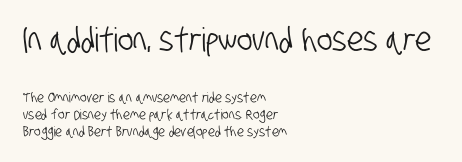
The image shows 33 px condensed sans-serif type; set left-aligned, line spacing 1.22x, normal letter spacing, not underlined; the first (top) block is 2.36x larger; low stroke contrast and a large x-height.
